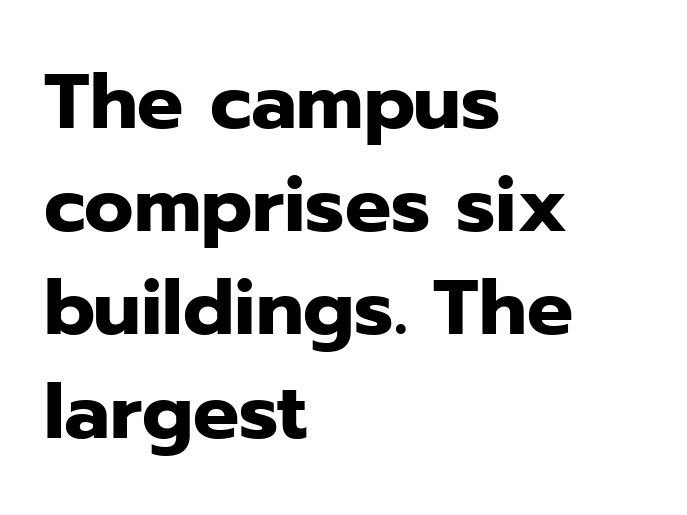
{"serif": "no", "italic": "no", "bold": "yes", "weight": "heavy", "width": "normal", "stroke_contrast": "low", "x_height": "medium", "monospaced": "no", "underline": "no", "align": "left", "line_spacing": "normal", "line_spacing_ratio": 1.34, "letter_spacing": "normal", "letter_spacing_em": 0.0, "glyph_px": 77}
